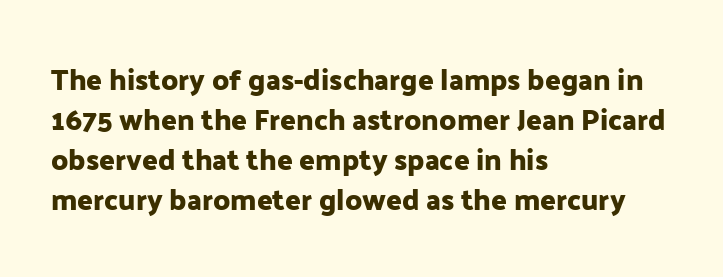
Q: Is the text italic (slanted)? A: No, it is upright.
Q: Is the typeface a serif or a sans-serif typeface? A: Sans-serif.
Q: Is the text underlined? A: No.
Q: How is the paragraph aligned? A: Left-aligned.
Q: Is the spacing between letters normal or unusually wide? A: Normal.
Q: Is the spacing between lines tight, normal or loose? A: Normal.
Q: Width (condensed, normal, or wide)? A: Normal.
Q: Stroke contrast? A: Low.
Q: x-height? A: Medium.
Q: Monospaced? A: No.
